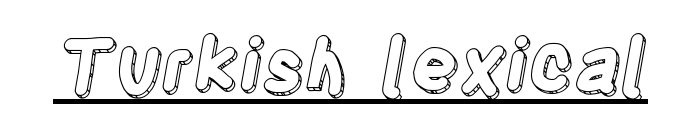
Words appear dense and cohesive because spacing is normal. This is underlined copy, the kind a proofreader might mark for attention. This sample has the flowing, uneven cadence of proportional lettering.
